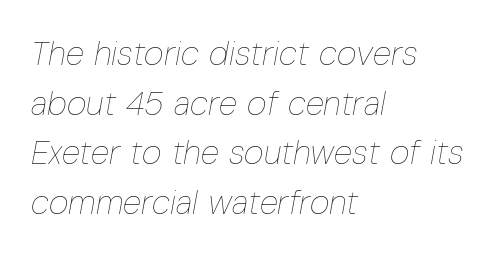
{"italic": "yes", "lean": "right", "slant_degrees": 10, "bold": "no", "weight": "thin", "width": "condensed", "stroke_contrast": "low", "x_height": "medium", "monospaced": "no", "underline": "no", "align": "left", "line_spacing": "normal", "line_spacing_ratio": 1.46, "letter_spacing": "normal", "letter_spacing_em": 0.0, "glyph_px": 34}
